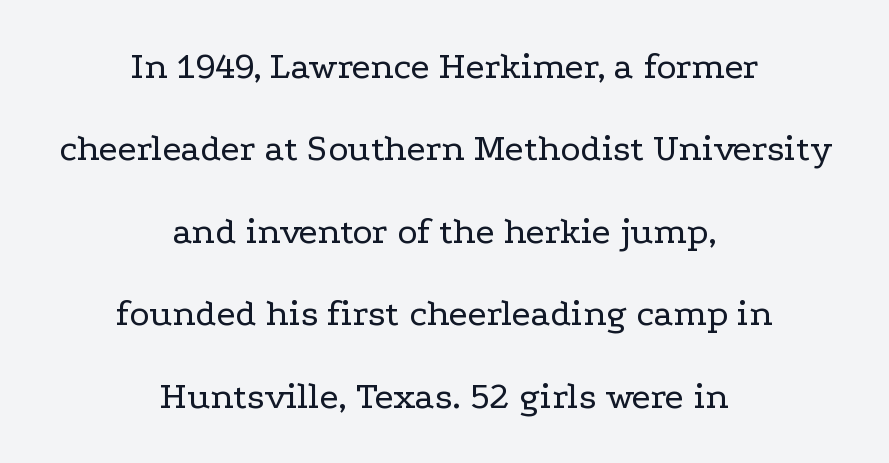
Horizontal alignment here is central, giving a formal, balanced look. The gap between lines stays unmarked. Stem width sits at or under what a default text font uses. The rendering uses natural spacing where letterforms have individual widths. Font category for this specimen: serif. Tracking here is standard; glyphs follow each other at the usual distance.
